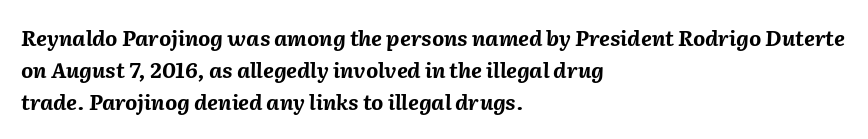
Q: Is the text bold? A: Yes.
Q: Is the text italic (slanted)? A: Yes, it leans right by about 2 degrees.
Q: Is the text underlined? A: No.
Q: How is the paragraph aligned? A: Left-aligned.
Q: Is the spacing between letters normal or unusually wide? A: Normal.
Q: Is the spacing between lines tight, normal or loose? A: Normal.
